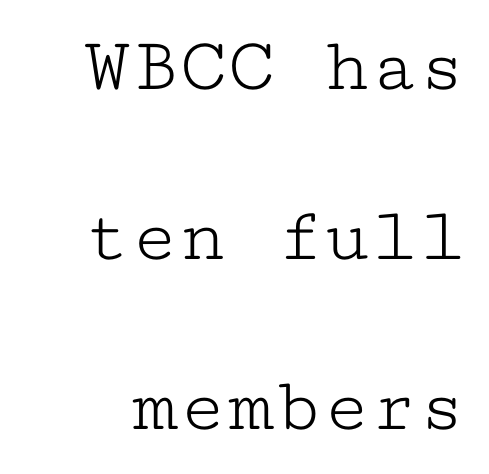
The image shows 79 px light, wide serif type, upright, monospaced; set loose line spacing (2.15x), normal letter spacing, not underlined; low stroke contrast and a medium x-height.
